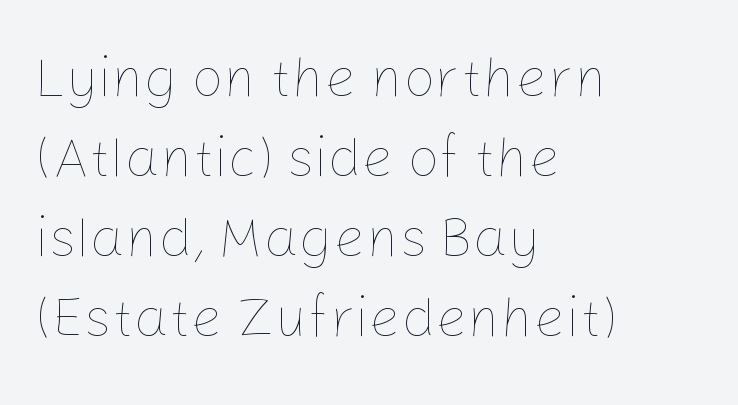
The image shows 56 px thin type, upright; set left-aligned, normal line spacing (1.43x), normal letter spacing, not underlined; low stroke contrast and a medium x-height.
